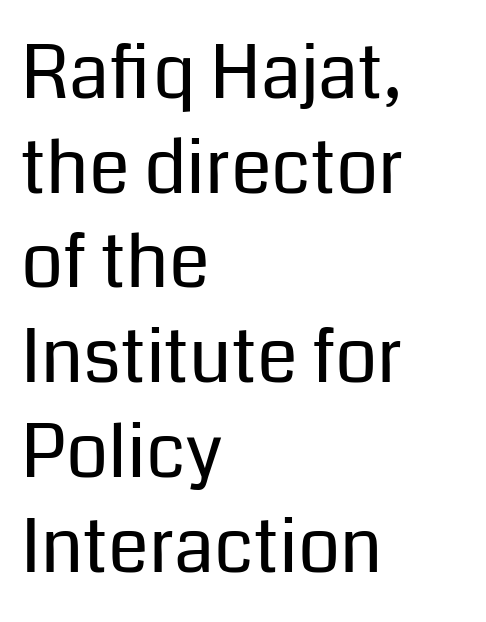
{"serif": "no", "italic": "no", "bold": "no", "weight": "regular", "width": "normal", "stroke_contrast": "low", "x_height": "medium", "monospaced": "no", "underline": "no", "align": "left", "line_spacing": "normal", "line_spacing_ratio": 1.28, "letter_spacing": "normal", "letter_spacing_em": 0.0, "glyph_px": 74}
